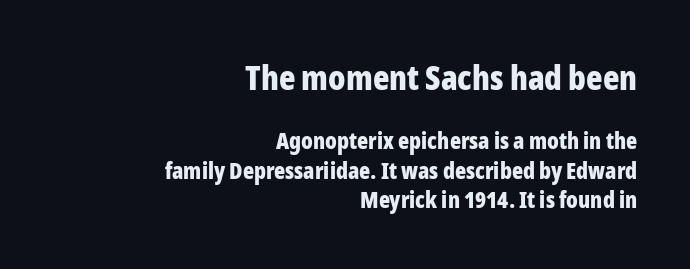
{"serif": "no", "italic": "no", "bold": "yes", "weight": "bold", "width": "condensed", "stroke_contrast": "low", "x_height": "medium", "monospaced": "no", "underline": "no", "align": "right", "line_spacing": "normal", "line_spacing_ratio": 1.29, "letter_spacing": "normal", "letter_spacing_em": 0.0, "larger_block": "first", "size_ratio": 1.48, "glyph_px": 34}
